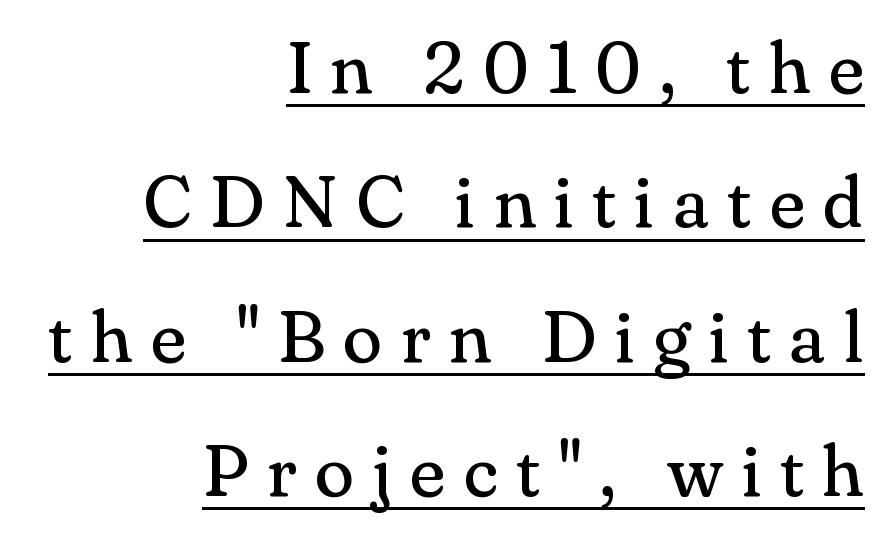
You can see a thin bar hugging the bottom of the glyphs. Designer's note — italics off, roman on. Is the letter spacing exaggerated? Yes — the characters are pushed far apart. Looks like regular typesetting: each glyph gets only the width it needs. Weight: in the light-to-regular range.
